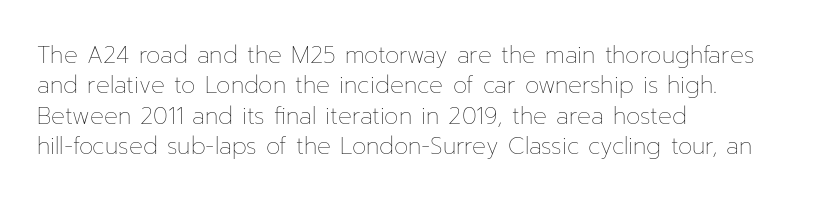
The image shows 23 px text type, upright; set left-aligned, normal line spacing (1.32x), normal letter spacing, not underlined.
